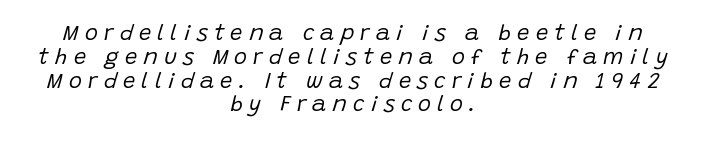
The image shows 22 px text type, italic (leaning right); set centered, tight line spacing (1.08x), unusually wide letter spacing (+0.28 em), not underlined.
